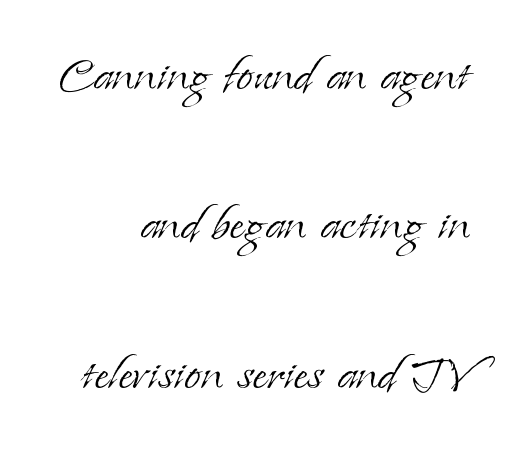
Q: Is the text bold? A: No.
Q: Is the text italic (slanted)? A: Yes.
Q: Is the typeface a serif or a sans-serif typeface? A: Serif.
Q: Is the text underlined? A: No.
Q: Is the spacing between letters normal or unusually wide? A: Normal.
Q: Is the spacing between lines tight, normal or loose? A: Loose.
Q: Width (condensed, normal, or wide)? A: Normal.
Q: Stroke contrast? A: Low.
Q: x-height? A: Small.
Q: Monospaced? A: No.
